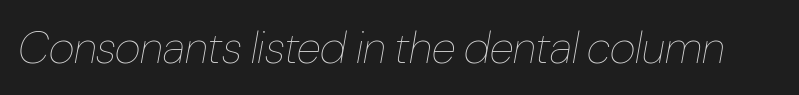
The image shows 45 px thin, condensed type, italic (leaning right); set normal letter spacing, not underlined; low stroke contrast and a medium x-height.
